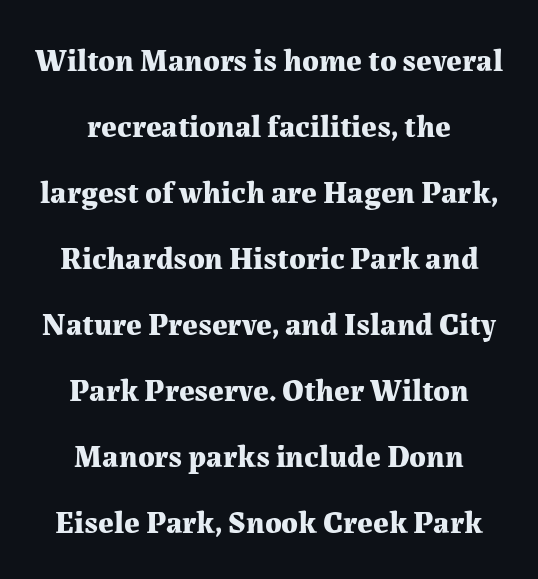
The image shows 31 px bold serif type, upright; set centered, loose line spacing (2.13x), normal letter spacing, not underlined; medium stroke contrast and a medium x-height.
